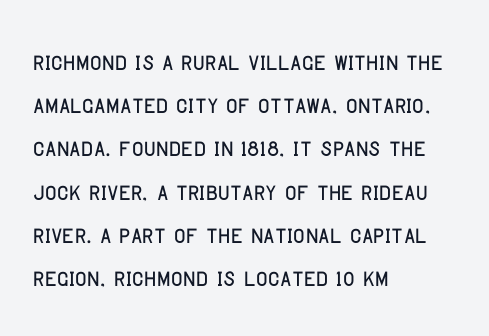
The image shows 32 px condensed sans-serif type, upright; set left-aligned, normal line spacing (1.35x), normal letter spacing, not underlined; low stroke contrast and a large x-height.
